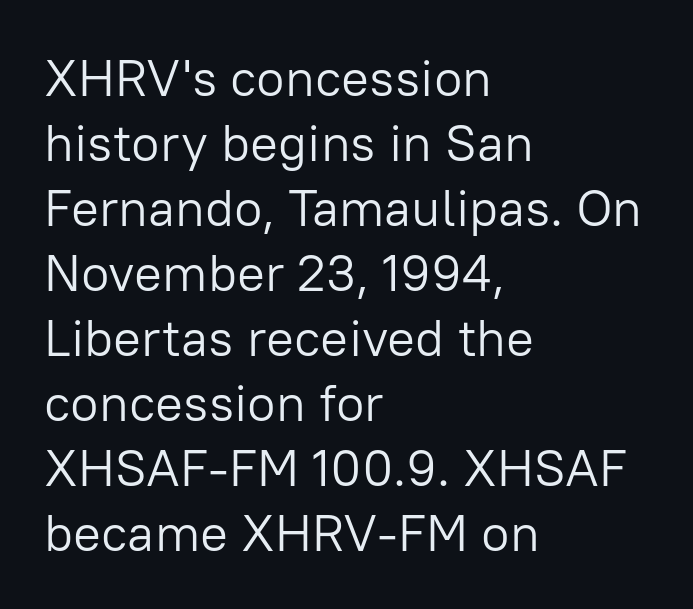
Q: Is the text bold? A: No.
Q: Is the text italic (slanted)? A: No, it is upright.
Q: Is the typeface a serif or a sans-serif typeface? A: Sans-serif.
Q: Is the text underlined? A: No.
Q: How is the paragraph aligned? A: Left-aligned.
Q: Is the spacing between letters normal or unusually wide? A: Normal.
Q: Is the spacing between lines tight, normal or loose? A: Normal.
Q: Width (condensed, normal, or wide)? A: Normal.
Q: Stroke contrast? A: Low.
Q: x-height? A: Medium.
Q: Monospaced? A: No.
